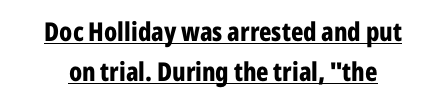
{"italic": "no", "bold": "yes", "underline": "yes", "line_spacing": "normal", "line_spacing_ratio": 1.54, "letter_spacing": "normal", "letter_spacing_em": 0.0, "glyph_px": 26}
